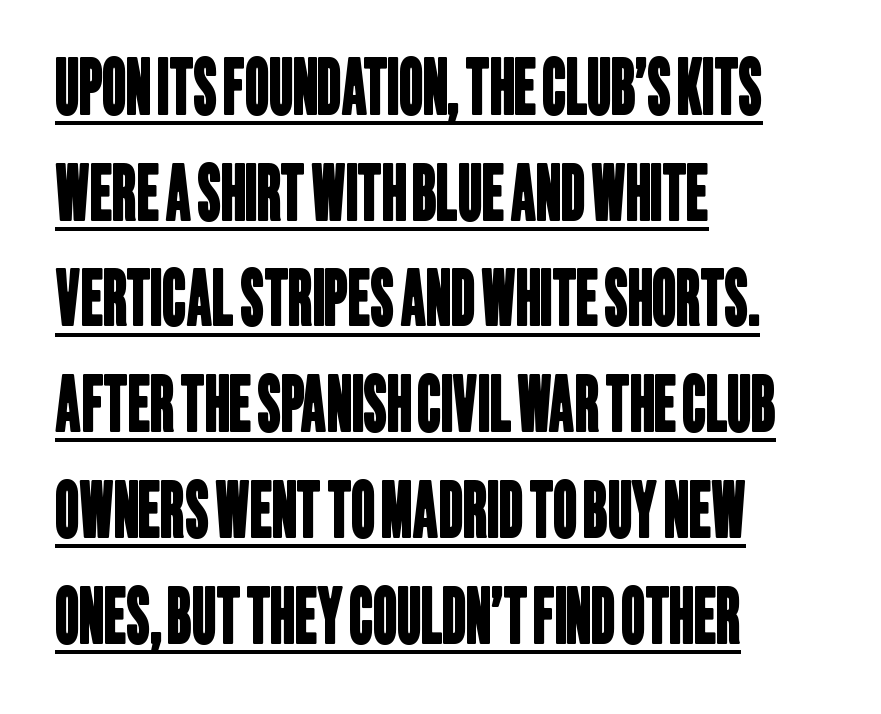
Q: Is the typeface a serif or a sans-serif typeface? A: Sans-serif.
Q: Is the text underlined? A: Yes.
Q: How is the paragraph aligned? A: Left-aligned.
Q: Is the spacing between letters normal or unusually wide? A: Normal.
Q: Is the spacing between lines tight, normal or loose? A: Normal.
Q: Width (condensed, normal, or wide)? A: Condensed.
Q: Stroke contrast? A: Low.
Q: x-height? A: Large.
Q: Monospaced? A: No.
